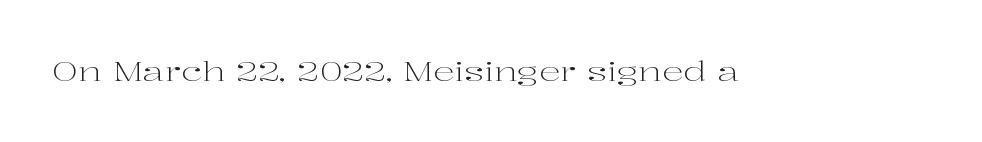
The image shows 27 px text type, upright; set normal letter spacing, not underlined.
